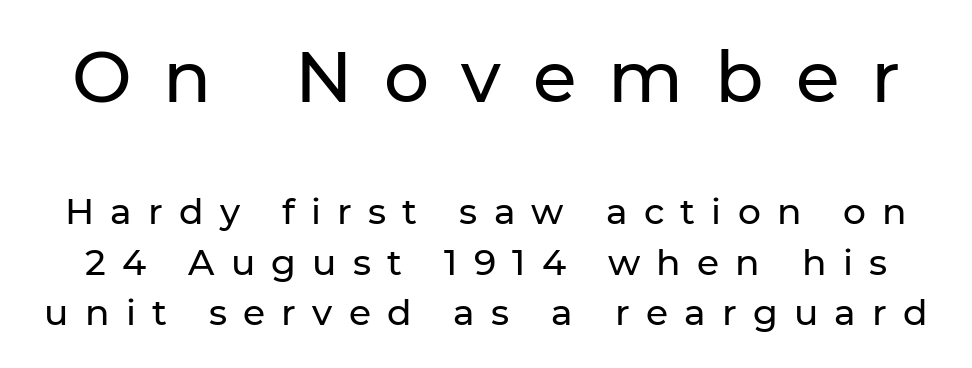
Q: Is the text italic (slanted)? A: No, it is upright.
Q: Is the typeface a serif or a sans-serif typeface? A: Sans-serif.
Q: Is the text underlined? A: No.
Q: Is the spacing between letters normal or unusually wide? A: Unusually wide.
Q: Is the spacing between lines tight, normal or loose? A: Normal.
Q: Which block of text is set in a larger size, the first (top) or the second (bottom)? A: The first (top) one.
Q: Width (condensed, normal, or wide)? A: Normal.
Q: Stroke contrast? A: Low.
Q: x-height? A: Medium.
Q: Monospaced? A: No.
